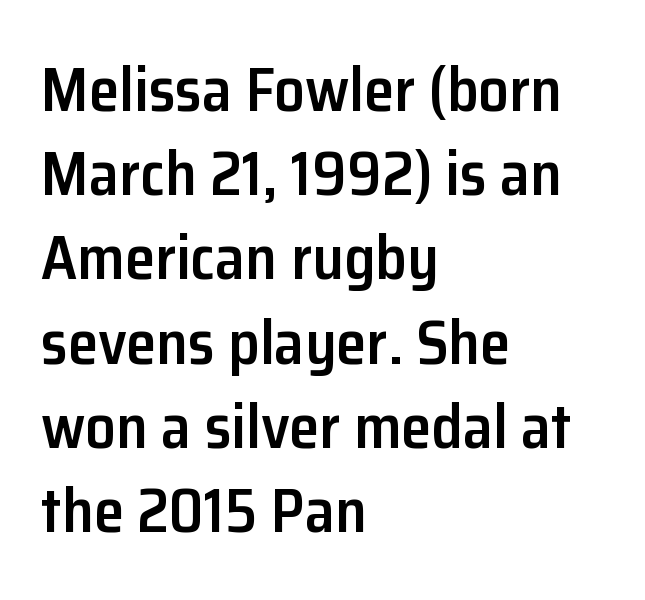
The image shows 61 px semibold sans-serif type, upright; set left-aligned, normal line spacing (1.38x), normal letter spacing, not underlined; low stroke contrast and a medium x-height.
